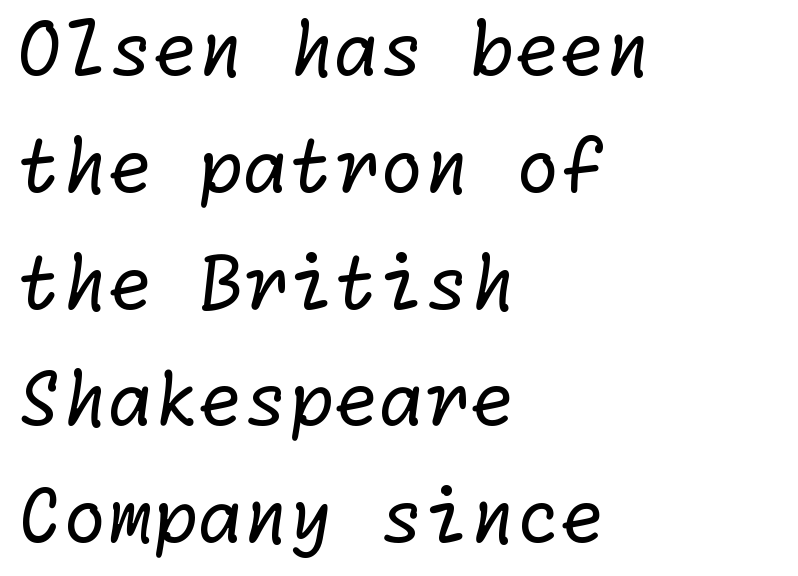
Q: Is the text bold? A: No.
Q: Is the typeface a serif or a sans-serif typeface? A: Sans-serif.
Q: Is the text underlined? A: No.
Q: How is the paragraph aligned? A: Left-aligned.
Q: Is the spacing between letters normal or unusually wide? A: Normal.
Q: Is the spacing between lines tight, normal or loose? A: Normal.
Q: Width (condensed, normal, or wide)? A: Normal.
Q: Stroke contrast? A: Low.
Q: x-height? A: Medium.
